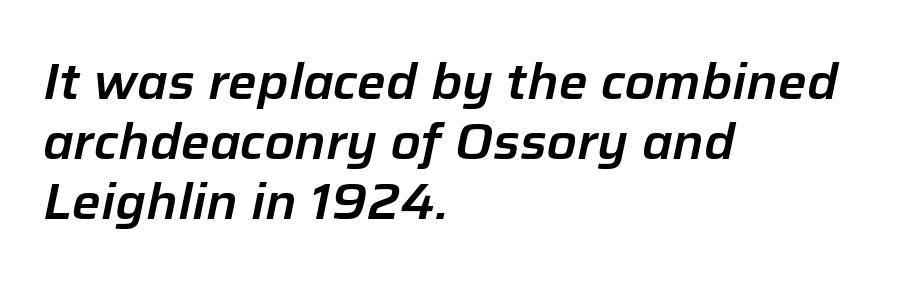
Look at the tracking — it's just the regular setting, nothing added. Each row of text sits above clean, open space. A classic flush-left, rag-right setting is used for this passage. The passage shown is typed in a proportional face where columns would drift. Designer's note — italics engaged.
